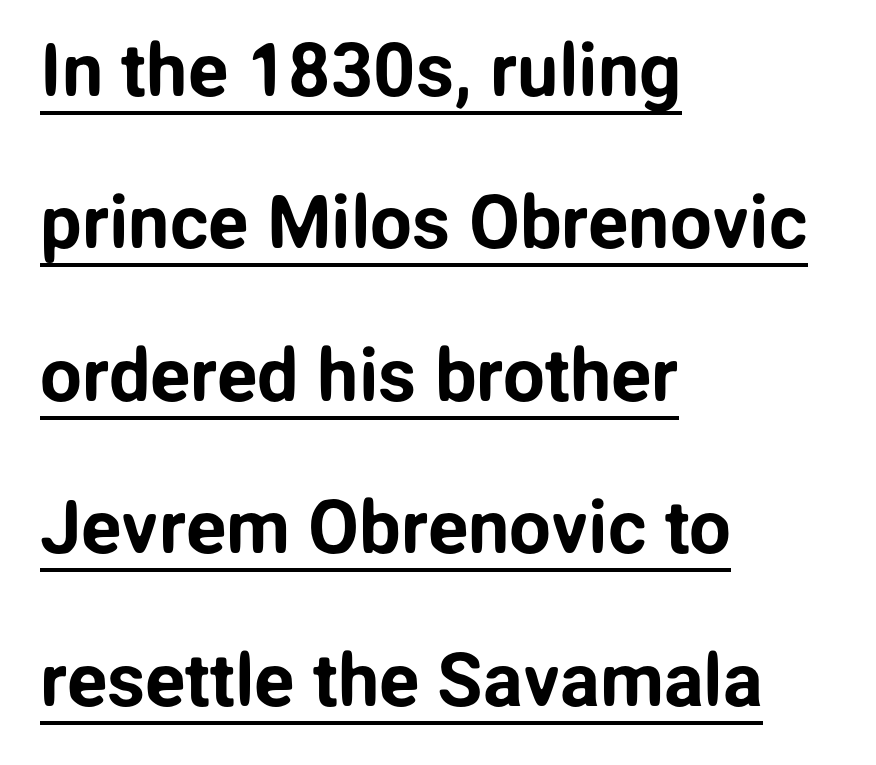
Look at the bottom of the vertical strokes: they stop flat, with no serifs. Is the letter spacing exaggerated? No — it looks like the ordinary default. Does the copy run flush right? No — it runs flush left. Characters remain perfectly vertical along every line. Proportional: the letters do not fall into vertical columns. Notice how a bar underscores the lettering throughout.
